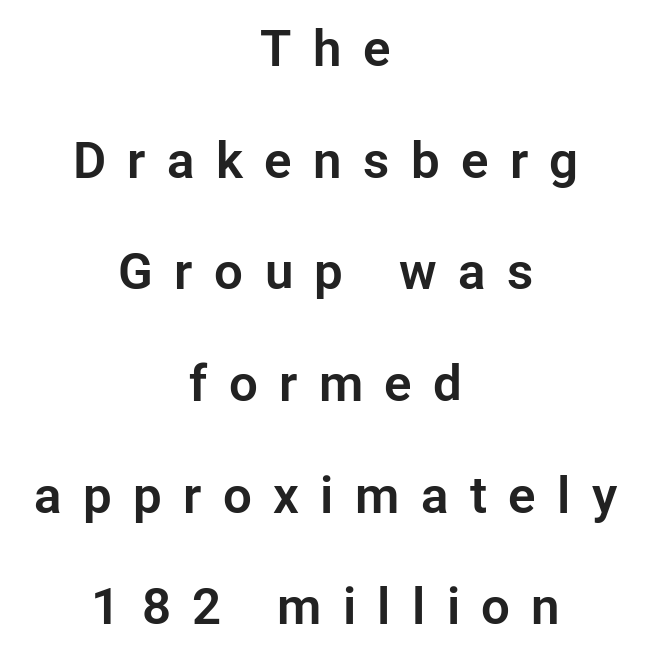
The image shows 51 px sans-serif type, upright; set centered, loose line spacing (2.19x), unusually wide letter spacing (+0.42 em), not underlined; low stroke contrast and a medium x-height.
